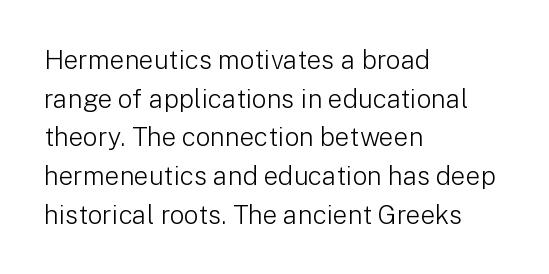
Posture: vertical. The weight tops out at a normal text grade. Words appear dense and cohesive because spacing is normal. If you drew a ruler down the left edge, every line would touch it. Line spacing here is normal. Underline: absent.
